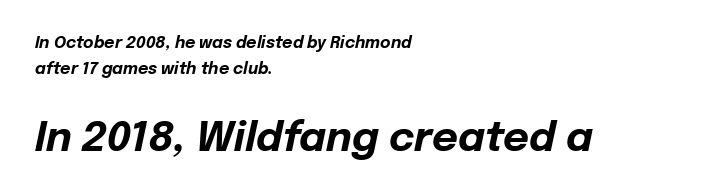
Block two is the big one; block one sits smaller above it. Is the type bold? Yes — the strokes are clearly thick and heavy. Character widths vary here, with narrow letters taking less room than wide ones. Honestly, there is no underline to notice here at all. The ragged edge is on the right, which tells us the setting is flush left.
